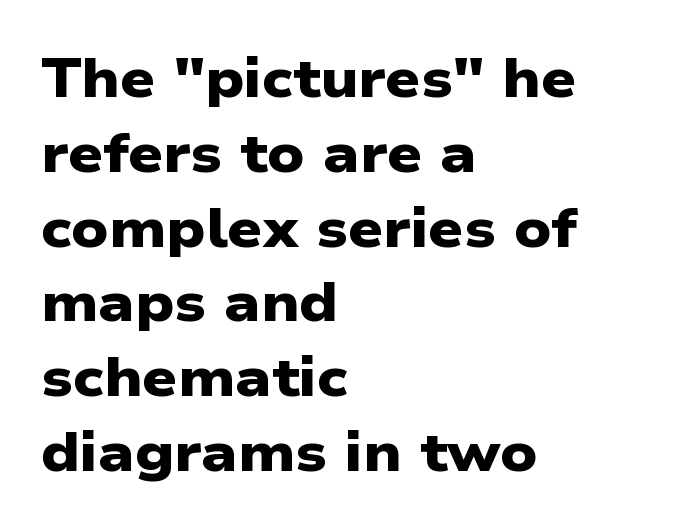
The image shows 55 px heavy, wide sans-serif type; set left-aligned, normal line spacing (1.36x), normal letter spacing, not underlined; low stroke contrast and a medium x-height.
